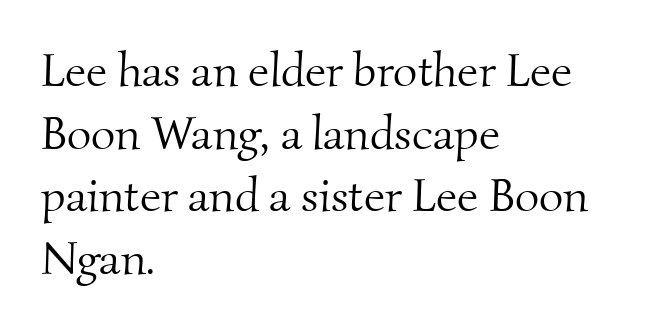
{"serif": "yes", "bold": "no", "weight": "light", "width": "normal", "stroke_contrast": "medium", "x_height": "small", "monospaced": "no", "underline": "no", "align": "left", "line_spacing": "normal", "line_spacing_ratio": 1.33, "letter_spacing": "normal", "letter_spacing_em": 0.0, "glyph_px": 47}
